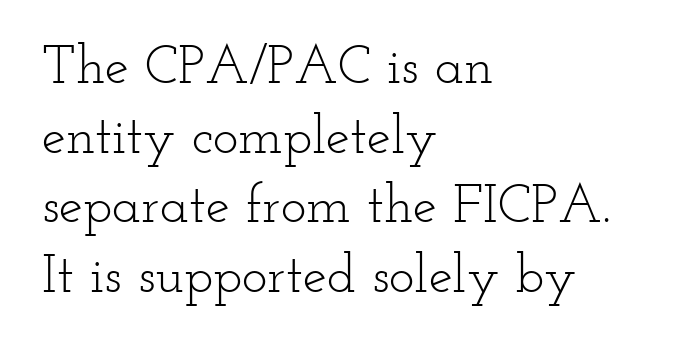
{"serif": "yes", "italic": "no", "bold": "no", "weight": "light", "width": "wide", "stroke_contrast": "low", "x_height": "small", "monospaced": "no", "underline": "no", "align": "left", "line_spacing": "normal", "line_spacing_ratio": 1.29, "letter_spacing": "normal", "letter_spacing_em": 0.0, "glyph_px": 54}
